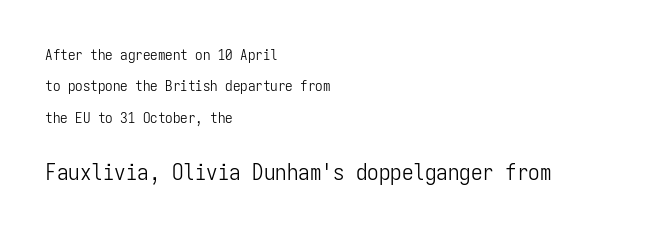
Q: Is the text bold? A: No.
Q: Is the text italic (slanted)? A: No, it is upright.
Q: Is the text underlined? A: No.
Q: How is the paragraph aligned? A: Left-aligned.
Q: Is the spacing between letters normal or unusually wide? A: Normal.
Q: Is the spacing between lines tight, normal or loose? A: Loose.
Q: Which block of text is set in a larger size, the first (top) or the second (bottom)? A: The second (bottom) one.
